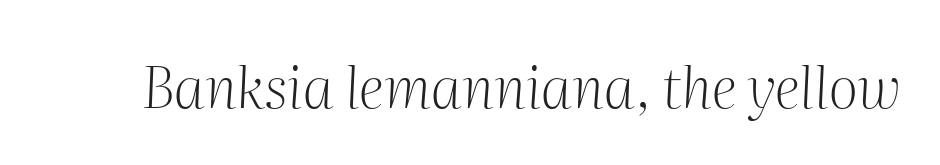
Q: Is the text bold? A: No.
Q: Is the text italic (slanted)? A: Yes, it leans right by about 2 degrees.
Q: Is the typeface a serif or a sans-serif typeface? A: Serif.
Q: Is the text underlined? A: No.
Q: Is the spacing between letters normal or unusually wide? A: Normal.
Q: Width (condensed, normal, or wide)? A: Normal.
Q: Stroke contrast? A: Medium.
Q: x-height? A: Medium.
Q: Monospaced? A: No.
